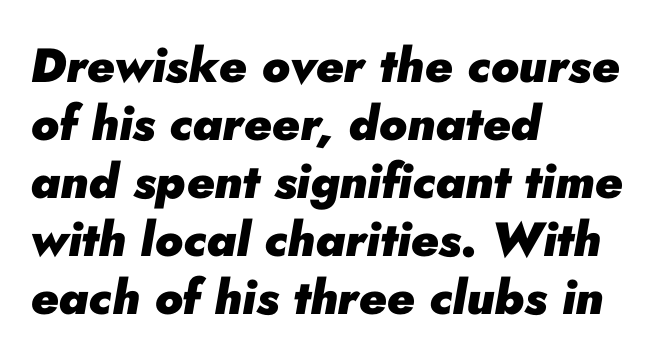
Q: Is the text bold? A: Yes.
Q: Is the text italic (slanted)? A: Yes, it leans right by about 10 degrees.
Q: Is the text underlined? A: No.
Q: How is the paragraph aligned? A: Left-aligned.
Q: Is the spacing between letters normal or unusually wide? A: Normal.
Q: Width (condensed, normal, or wide)? A: Normal.
Q: Stroke contrast? A: Low.
Q: x-height? A: Small.
Q: Monospaced? A: No.
